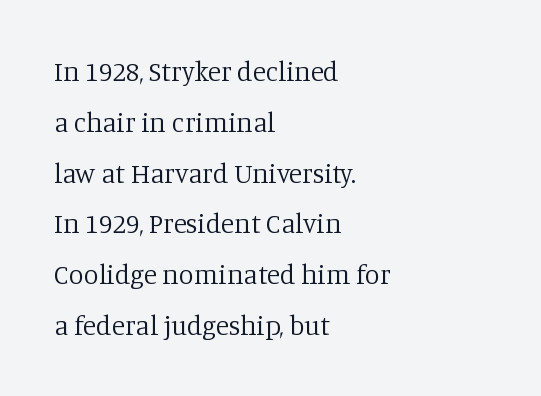
Q: Is the text bold? A: No.
Q: Is the text italic (slanted)? A: No, it is upright.
Q: Is the text underlined? A: No.
Q: How is the paragraph aligned? A: Left-aligned.
Q: Is the spacing between letters normal or unusually wide? A: Normal.
